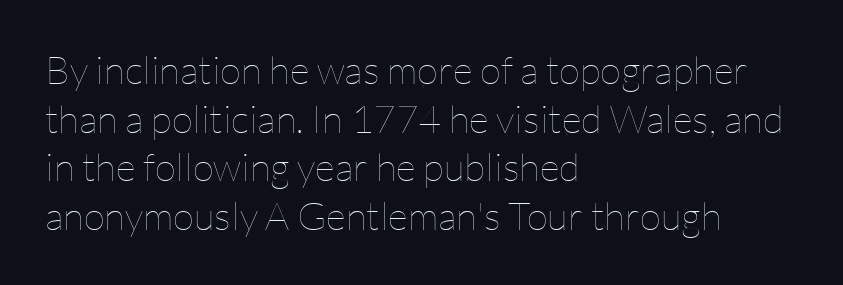
Q: Is the text bold? A: No.
Q: Is the text italic (slanted)? A: No, it is upright.
Q: Is the text underlined? A: No.
Q: How is the paragraph aligned? A: Left-aligned.
Q: Is the spacing between letters normal or unusually wide? A: Normal.
Q: Is the spacing between lines tight, normal or loose? A: Normal.
Q: Width (condensed, normal, or wide)? A: Normal.
Q: Stroke contrast? A: Low.
Q: x-height? A: Medium.
Q: Monospaced? A: No.
